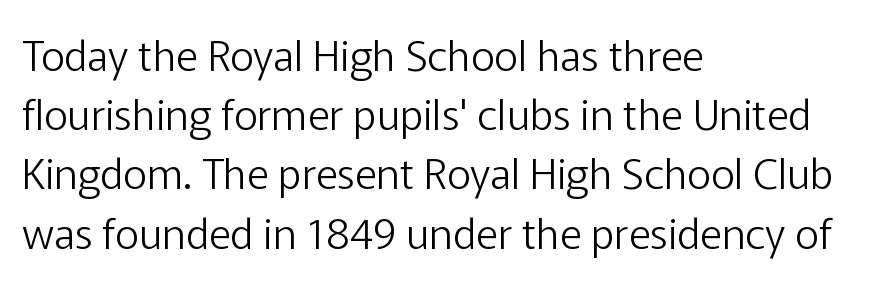
These lines are composed in type without serifs. Bare-footed words on every line. This sample has the flowing, uneven cadence of proportional lettering. The passage shown is not bold in any degree. No extra tracking has been applied to these lines. The text block is weighted toward the left margin, trailing off unevenly rightward.
